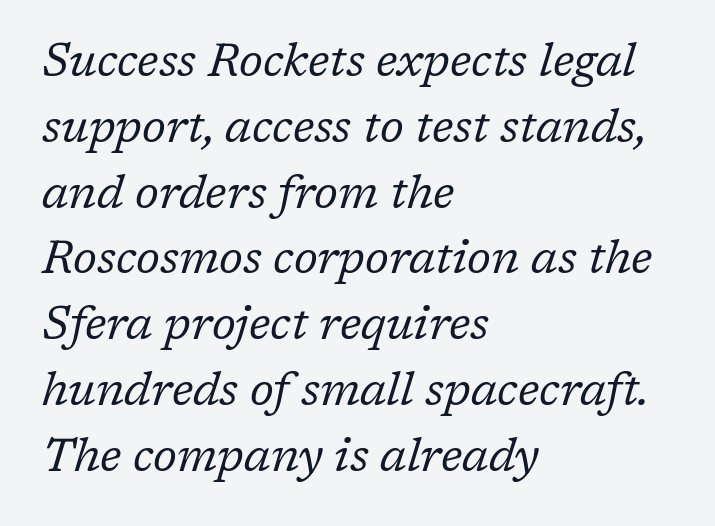
Q: Is the text bold? A: No.
Q: Is the text italic (slanted)? A: Yes, it leans right by about 17 degrees.
Q: Is the typeface a serif or a sans-serif typeface? A: Serif.
Q: Is the text underlined? A: No.
Q: How is the paragraph aligned? A: Left-aligned.
Q: Is the spacing between letters normal or unusually wide? A: Normal.
Q: Is the spacing between lines tight, normal or loose? A: Normal.
Q: Width (condensed, normal, or wide)? A: Normal.
Q: Stroke contrast? A: Low.
Q: x-height? A: Medium.
Q: Monospaced? A: No.
